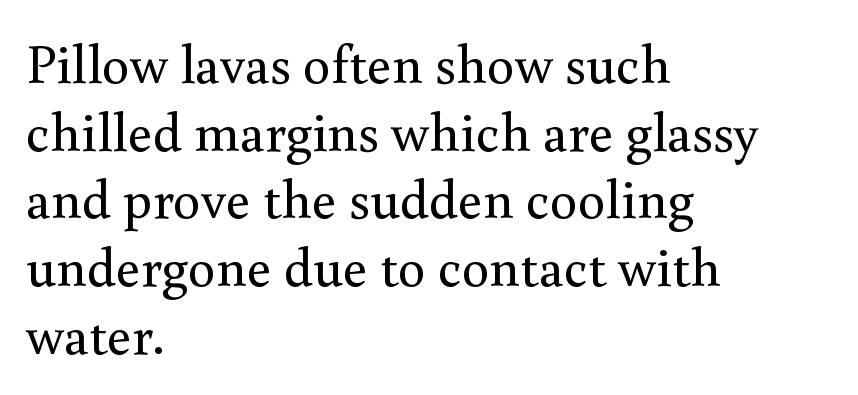
{"serif": "yes", "italic": "no", "bold": "no", "weight": "regular", "width": "normal", "stroke_contrast": "medium", "x_height": "small", "monospaced": "no", "underline": "no", "align": "left", "line_spacing_ratio": 1.23, "letter_spacing": "normal", "letter_spacing_em": 0.0, "glyph_px": 55}
